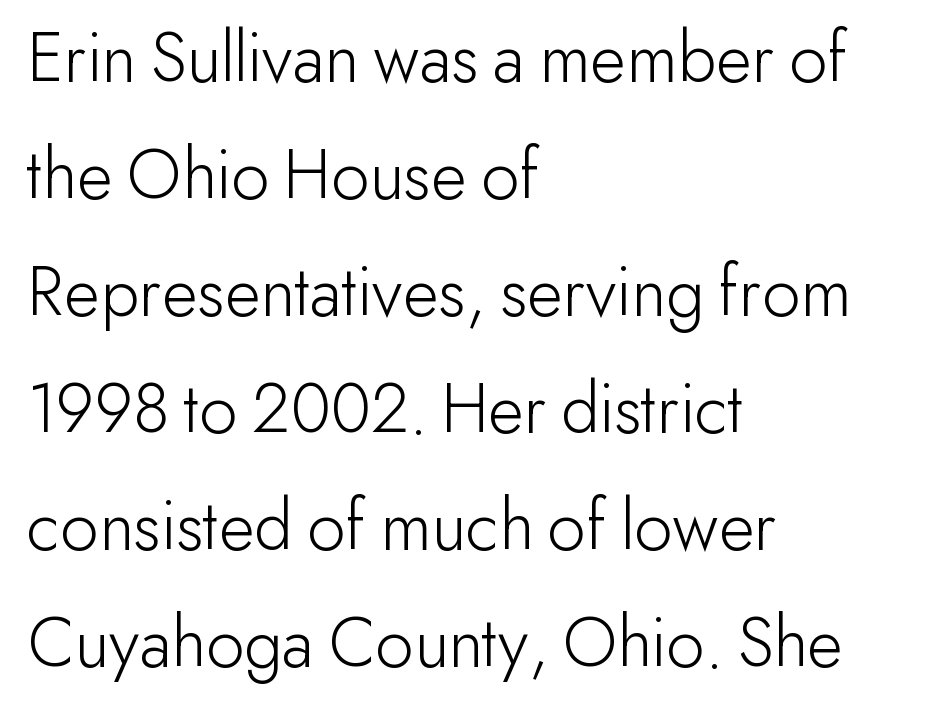
The letters advance in unequal steps, a hallmark of proportional type. Check under the words: just untouched page. The text block is weighted toward the left margin, trailing off unevenly rightward. The lettering holds an erect, upright posture throughout. In terms of leading, this rendering sits right in the middle. The text was rendered using a sans face with plain stroke endings.
